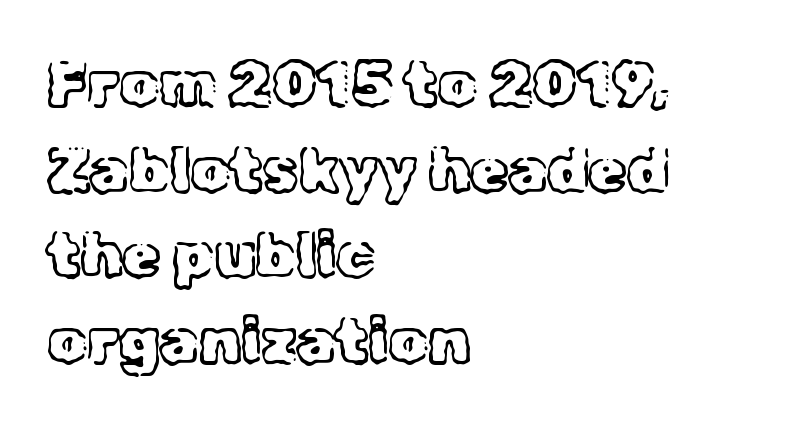
The image shows 62 px light serif type, upright; set left-aligned, normal line spacing (1.38x), normal letter spacing, not underlined; a medium x-height.
